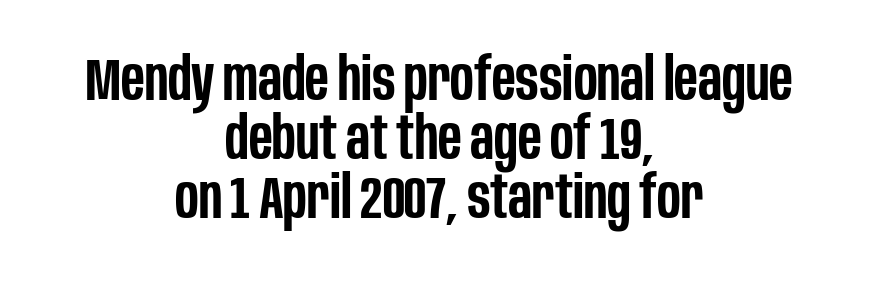
The image shows 60 px semibold, condensed sans-serif type, upright; set centered, tight line spacing (0.98x), normal letter spacing, not underlined; low stroke contrast and a large x-height.
